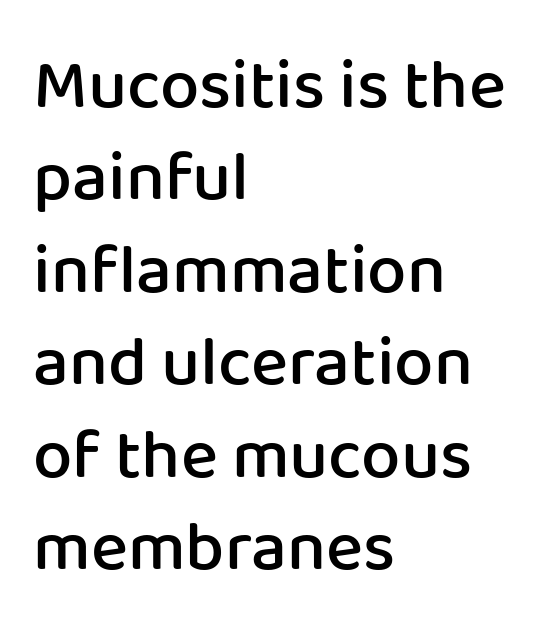
{"serif": "no", "italic": "no", "bold": "semi", "weight": "semibold", "width": "normal", "stroke_contrast": "low", "x_height": "medium", "monospaced": "no", "underline": "no", "align": "left", "line_spacing": "normal", "line_spacing_ratio": 1.32, "letter_spacing": "normal", "letter_spacing_em": 0.0, "glyph_px": 70}
